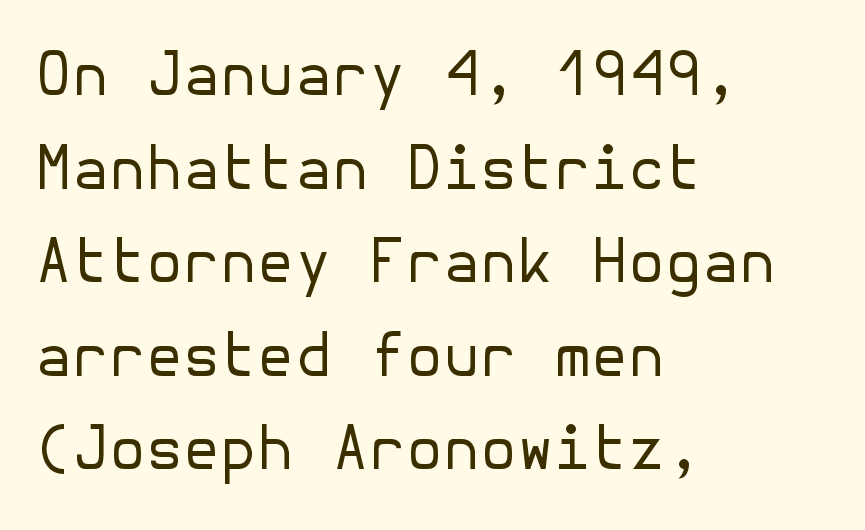
Q: Is the text bold? A: No.
Q: Is the text italic (slanted)? A: No, it is upright.
Q: Is the typeface a serif or a sans-serif typeface? A: Sans-serif.
Q: Is the text underlined? A: No.
Q: How is the paragraph aligned? A: Left-aligned.
Q: Is the spacing between letters normal or unusually wide? A: Normal.
Q: Is the spacing between lines tight, normal or loose? A: Normal.
Q: Width (condensed, normal, or wide)? A: Normal.
Q: Stroke contrast? A: Low.
Q: x-height? A: Medium.
